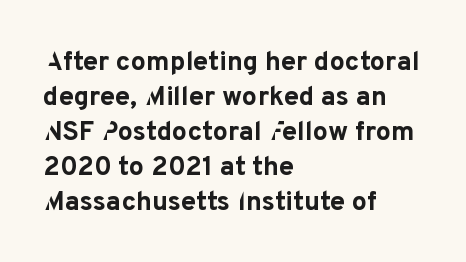
Is there much room between lines? A standard amount, neither cramped nor airy. Emphasis by weight is at full strength: bold. Each word holds together tightly as a unit, with standard inter-letter gaps. Rule under the text: the space is simply empty. Style check: upright. Does the copy run flush right? No — it runs flush left.
